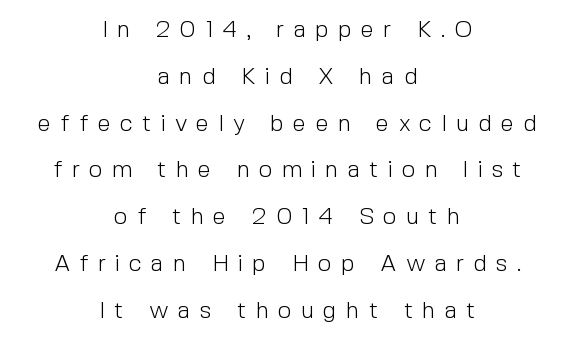
{"italic": "no", "bold": "no", "underline": "no", "align": "center", "line_spacing": "loose", "line_spacing_ratio": 1.95, "letter_spacing": "wide", "letter_spacing_em": 0.38, "glyph_px": 24}
